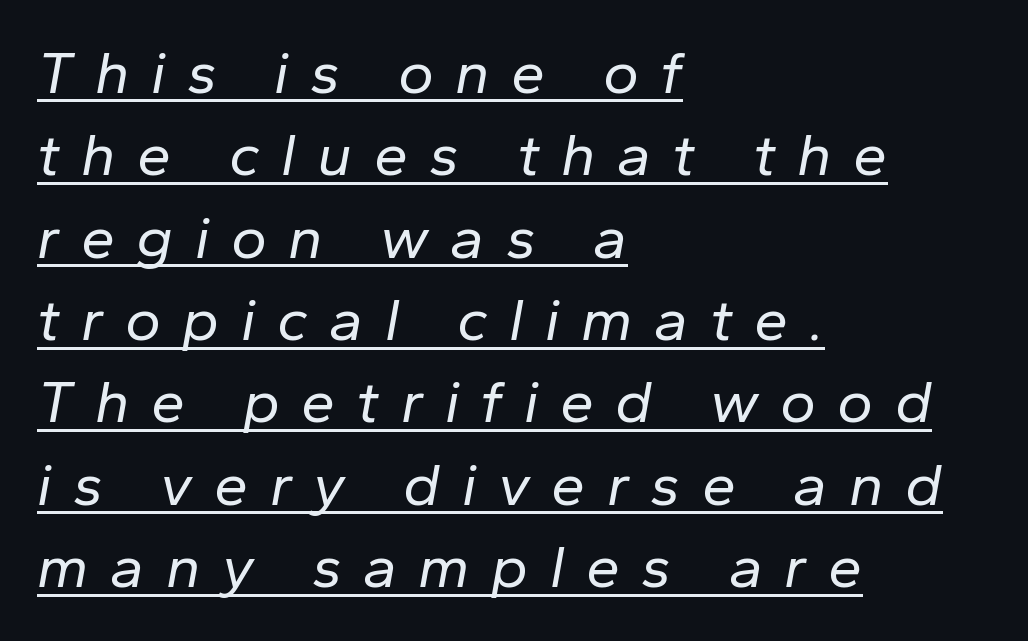
Notice how descenders clear the ascenders below comfortably — that's standard leading. Spacing verdict: proportional, widths tailored to each character. What stands out about the letter spacing? Its width — letters are far apart. The rag falls on the right side of this text block. Stroke thickness stays within the range of a standard reading face or lighter.
